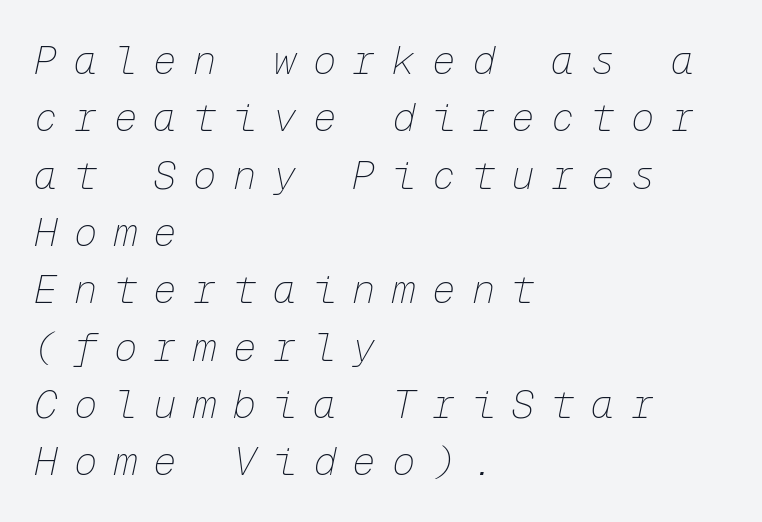
The image shows 39 px thin type, italic (leaning right), monospaced; set left-aligned, normal line spacing (1.47x), unusually wide letter spacing (+0.42 em), not underlined; low stroke contrast and a medium x-height.
